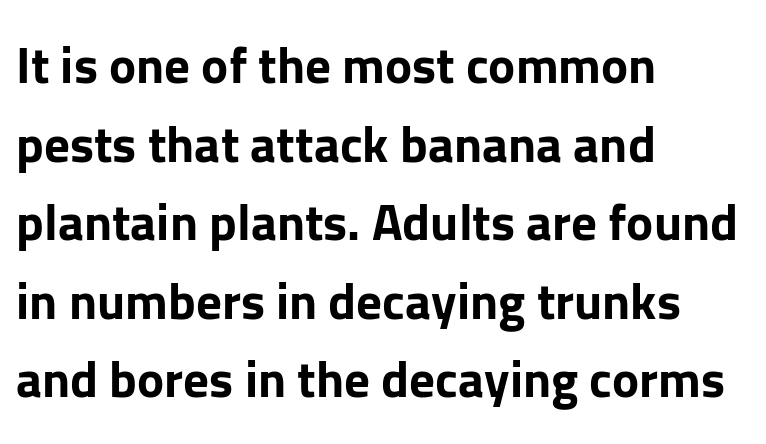
Q: Is the text bold? A: Yes.
Q: Is the text italic (slanted)? A: No, it is upright.
Q: Is the typeface a serif or a sans-serif typeface? A: Sans-serif.
Q: Is the text underlined? A: No.
Q: How is the paragraph aligned? A: Left-aligned.
Q: Is the spacing between letters normal or unusually wide? A: Normal.
Q: Is the spacing between lines tight, normal or loose? A: Normal.
Q: Width (condensed, normal, or wide)? A: Normal.
Q: Stroke contrast? A: Low.
Q: x-height? A: Medium.
Q: Monospaced? A: No.
